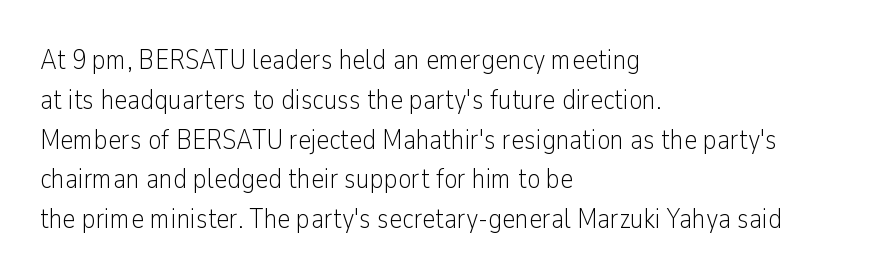
{"serif": "no", "italic": "no", "bold": "no", "weight": "light", "width": "condensed", "stroke_contrast": "low", "x_height": "medium", "monospaced": "no", "underline": "no", "align": "left", "line_spacing": "normal", "line_spacing_ratio": 1.42, "letter_spacing": "normal", "letter_spacing_em": 0.0, "glyph_px": 28}
